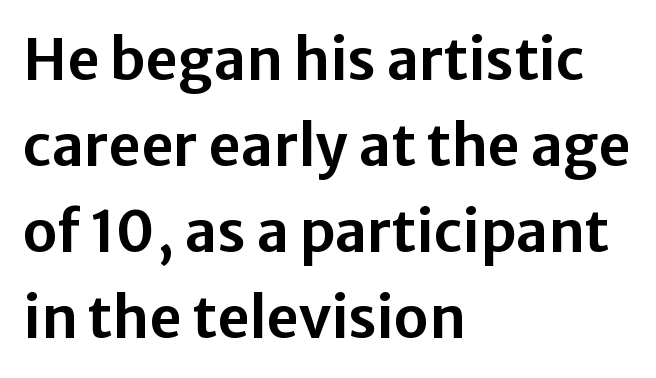
The image shows 57 px sans-serif type, upright; set left-aligned, normal line spacing (1.51x), normal letter spacing, not underlined; low stroke contrast and a medium x-height.
